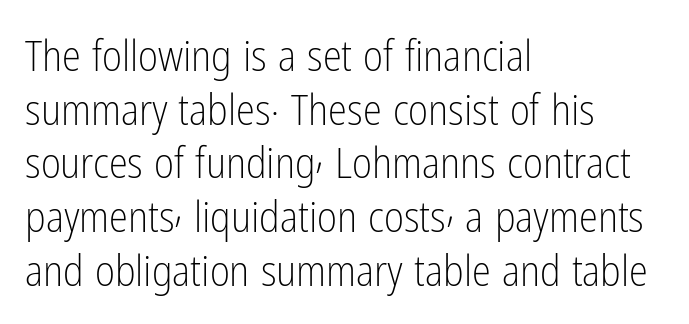
The image shows 43 px light, condensed sans-serif type, upright; set left-aligned, normal line spacing (1.25x), normal letter spacing, not underlined; low stroke contrast and a medium x-height.
